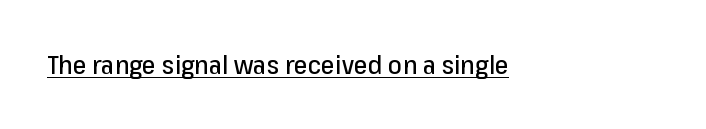
Q: Is the text italic (slanted)? A: No, it is upright.
Q: Is the text underlined? A: Yes.
Q: Is the spacing between letters normal or unusually wide? A: Normal.
